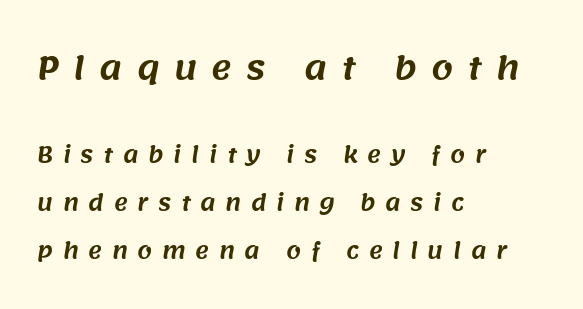
Q: Is the typeface a serif or a sans-serif typeface? A: Sans-serif.
Q: Is the text underlined? A: No.
Q: How is the paragraph aligned? A: Left-aligned.
Q: Is the spacing between letters normal or unusually wide? A: Unusually wide.
Q: Is the spacing between lines tight, normal or loose? A: Loose.
Q: Which block of text is set in a larger size, the first (top) or the second (bottom)? A: The first (top) one.
Q: Width (condensed, normal, or wide)? A: Normal.
Q: Stroke contrast? A: Medium.
Q: x-height? A: Large.
Q: Monospaced? A: No.
